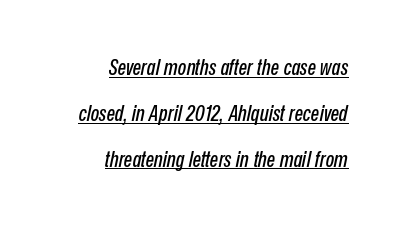
{"italic": "yes", "lean": "right", "slant_degrees": 12, "underline": "yes", "align": "right", "line_spacing": "loose", "line_spacing_ratio": 2.08, "letter_spacing": "normal", "letter_spacing_em": 0.0, "glyph_px": 22}
